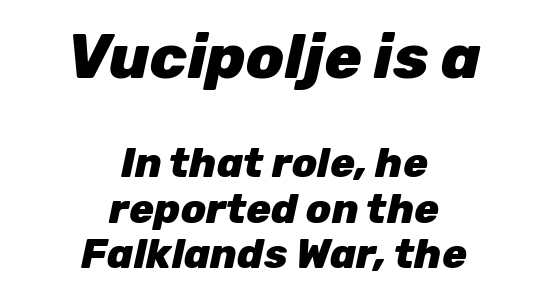
The image shows 62 px heavy type, italic (leaning right); set centered, tight line spacing (1.11x), normal letter spacing, not underlined; the first (top) block is 1.51x larger; low stroke contrast and a medium x-height.
